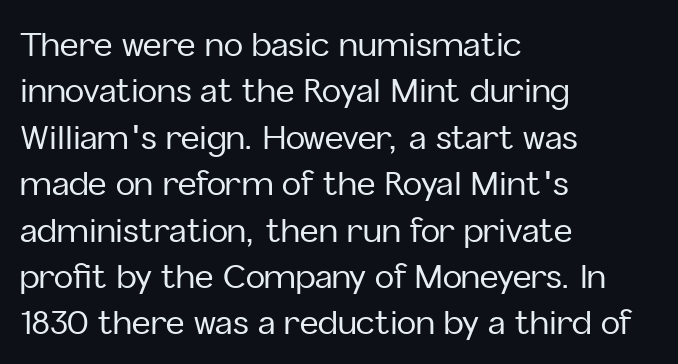
Q: Is the text italic (slanted)? A: No, it is upright.
Q: Is the typeface a serif or a sans-serif typeface? A: Sans-serif.
Q: Is the text underlined? A: No.
Q: How is the paragraph aligned? A: Left-aligned.
Q: Is the spacing between letters normal or unusually wide? A: Normal.
Q: Is the spacing between lines tight, normal or loose? A: Normal.
Q: Width (condensed, normal, or wide)? A: Normal.
Q: Stroke contrast? A: Low.
Q: x-height? A: Medium.
Q: Monospaced? A: No.
